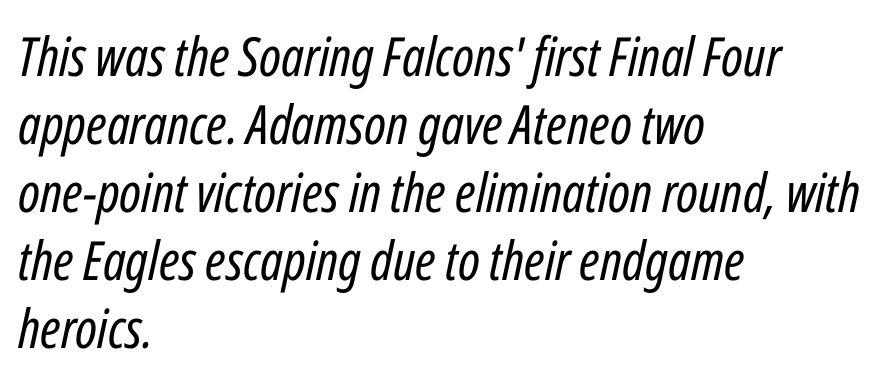
Q: Is the text bold? A: No.
Q: Is the text italic (slanted)? A: Yes, it leans right by about 12 degrees.
Q: Is the text underlined? A: No.
Q: How is the paragraph aligned? A: Left-aligned.
Q: Is the spacing between letters normal or unusually wide? A: Normal.
Q: Is the spacing between lines tight, normal or loose? A: Normal.
Q: Width (condensed, normal, or wide)? A: Condensed.
Q: Stroke contrast? A: Low.
Q: x-height? A: Medium.
Q: Monospaced? A: No.
